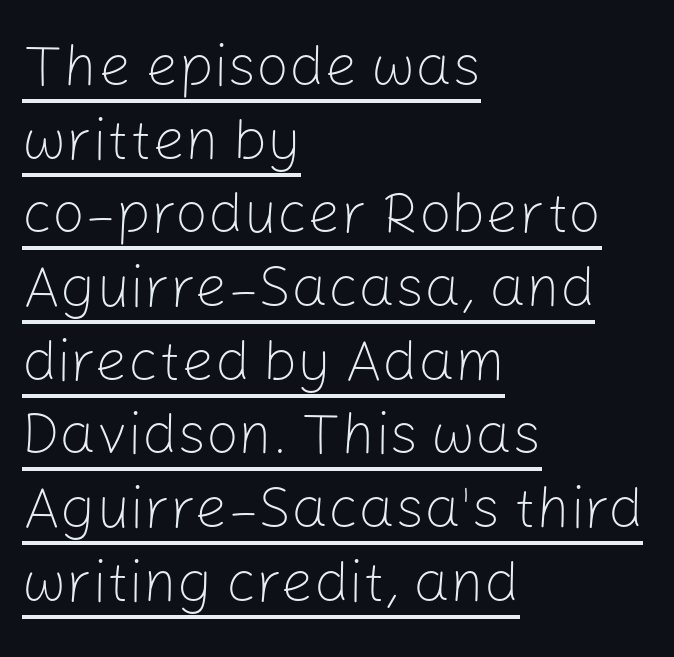
Q: Is the text bold? A: No.
Q: Is the text italic (slanted)? A: No, it is upright.
Q: Is the typeface a serif or a sans-serif typeface? A: Sans-serif.
Q: Is the text underlined? A: Yes.
Q: How is the paragraph aligned? A: Left-aligned.
Q: Is the spacing between letters normal or unusually wide? A: Normal.
Q: Is the spacing between lines tight, normal or loose? A: Normal.
Q: Width (condensed, normal, or wide)? A: Normal.
Q: Stroke contrast? A: Low.
Q: x-height? A: Medium.
Q: Monospaced? A: No.
